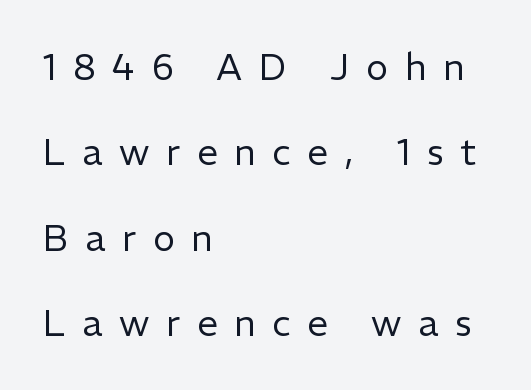
Whoever set this chose breathing room over compactness in the vertical rhythm. Alignment: flush left. The rendering uses natural spacing where letterforms have individual widths. Examine the stroke ends and you'll find no serifs. Descenders are the only things crossing below the line.
